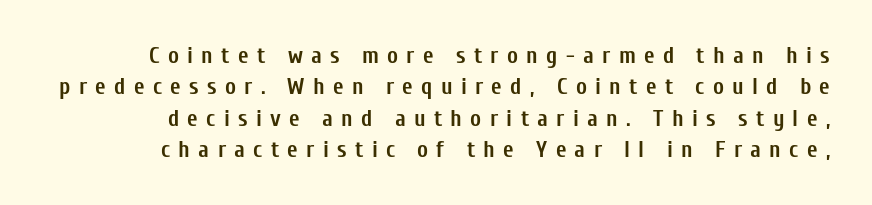
The image shows 23 px bold type, upright; set right-aligned, normal line spacing (1.36x), unusually wide letter spacing (+0.36 em), not underlined.
